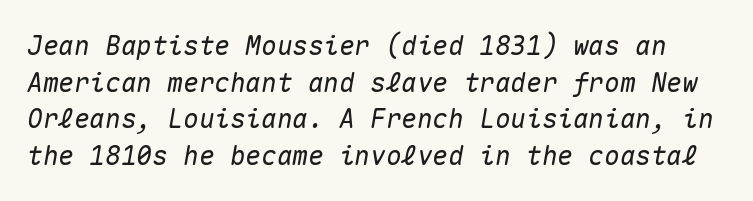
{"italic": "yes", "lean": "right", "slant_degrees": 10, "underline": "no", "line_spacing": "normal", "line_spacing_ratio": 1.41, "letter_spacing": "normal", "letter_spacing_em": 0.0, "glyph_px": 26}
